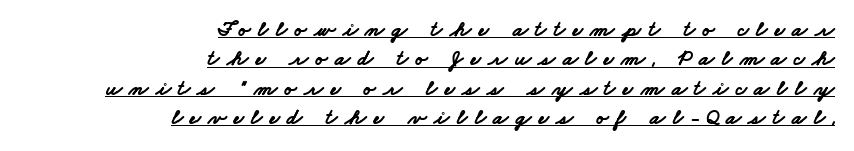
Words appear elongated and porous because spacing is wide. The setting favours the right margin, as signatures and pull-quotes sometimes do. The rendering uses the underline text-decoration. Quick note: interline space is typical.
